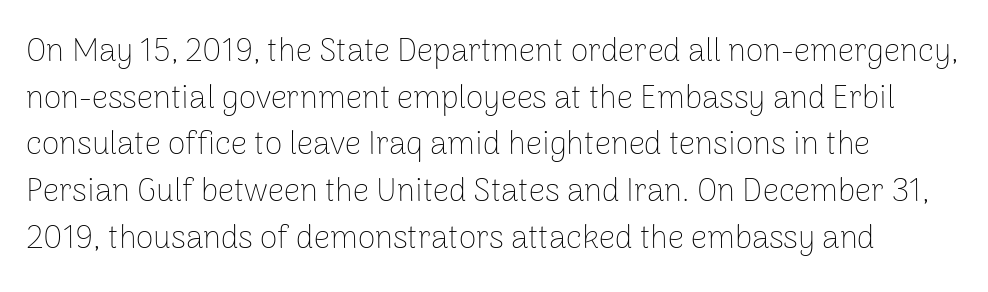
{"serif": "no", "italic": "no", "bold": "no", "weight": "thin", "width": "normal", "stroke_contrast": "low", "x_height": "medium", "monospaced": "no", "underline": "no", "line_spacing": "normal", "line_spacing_ratio": 1.46, "letter_spacing": "normal", "letter_spacing_em": 0.0, "glyph_px": 32}
